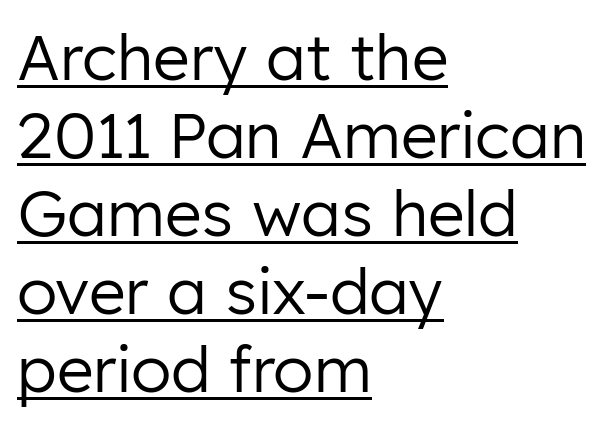
The rendering shows plain stroke endings on the letterforms — a sans-serif design. The typesetter chose a ragged-right arrangement here. Do the characters align in a grid? No, the font is proportional. Is there any slant? The stems are plumb.
